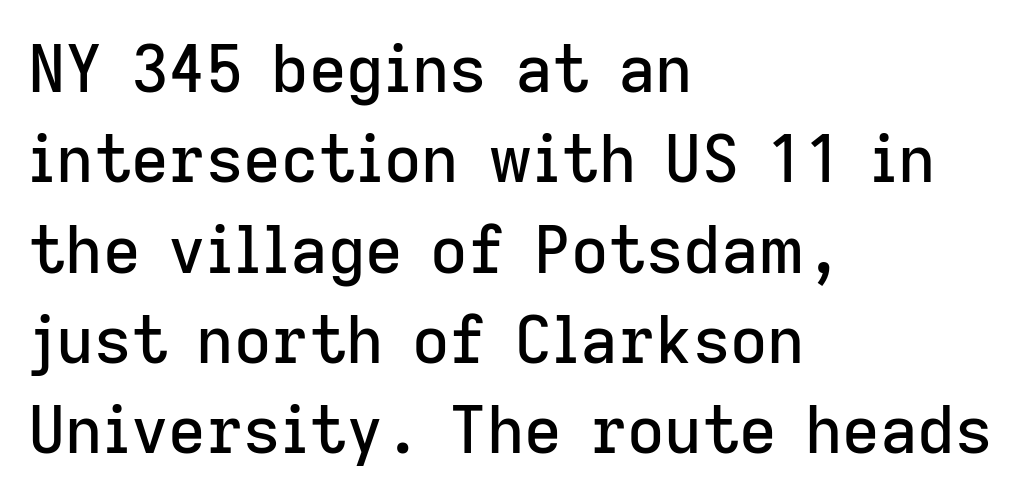
The lines sit at an ordinary, default distance from one another. Honestly, the letter spacing is just normal — you wouldn't notice it. Examine the stroke ends and you'll find no serifs. The text block is weighted toward the left margin, trailing off unevenly rightward. Any mark beneath the type? The region is blank.
